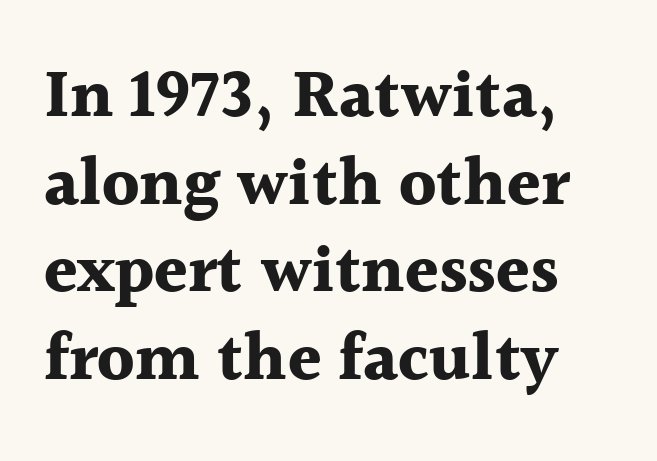
The area under the type is left untouched. Each letter keeps its own natural width here, so spacing adapts to shape. You could call the tracking neutral — neither tight nor loose. The rendering uses a moderate line-height, typical for paragraphs. Is this a sans? No — the strokes have serifs. The font is running at its bold setting.
